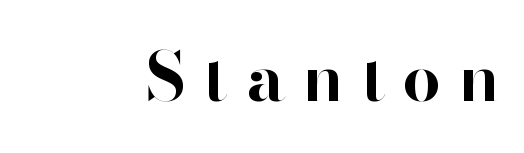
The image shows 67 px bold sans-serif type, upright; set right-aligned, unusually wide letter spacing (+0.26 em), not underlined; high stroke contrast and a small x-height.
